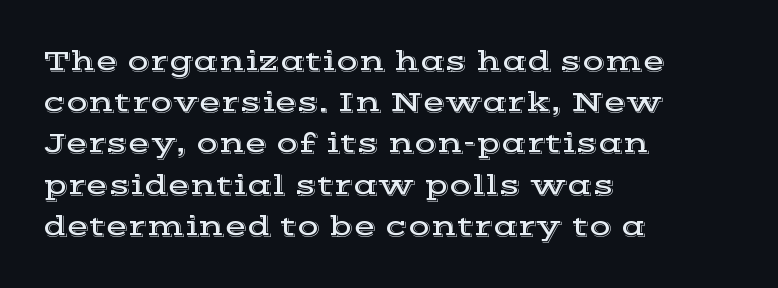
The image shows 29 px wide serif type, upright; set left-aligned, normal line spacing (1.42x), normal letter spacing, not underlined; a medium x-height.
